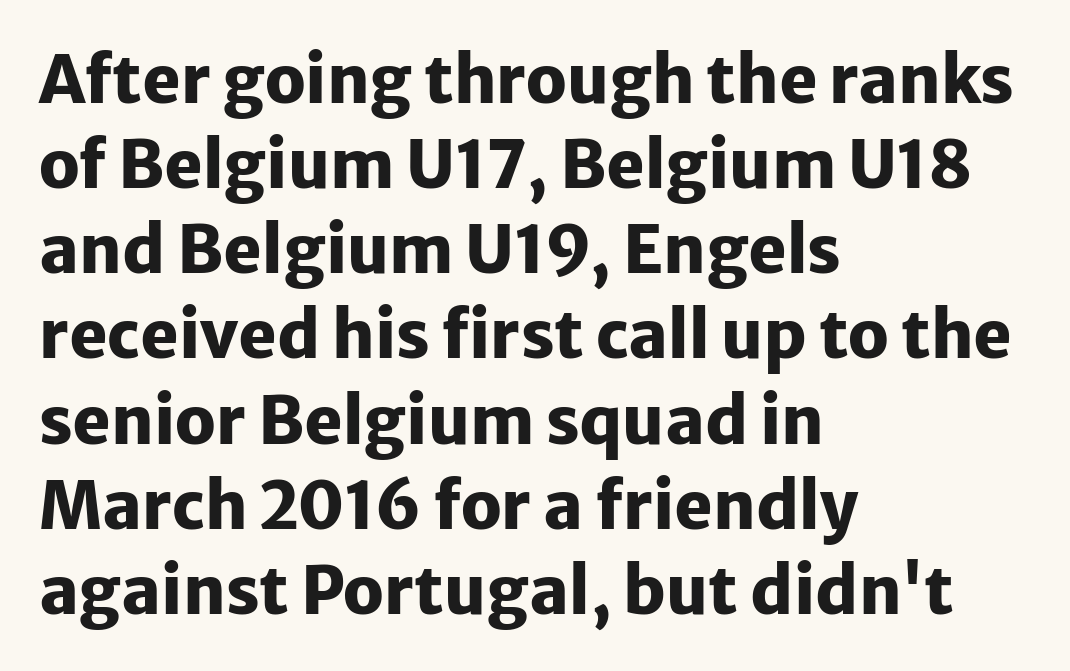
The image shows 65 px heavy sans-serif type, upright; set left-aligned, normal line spacing (1.31x), normal letter spacing, not underlined; low stroke contrast and a medium x-height.
